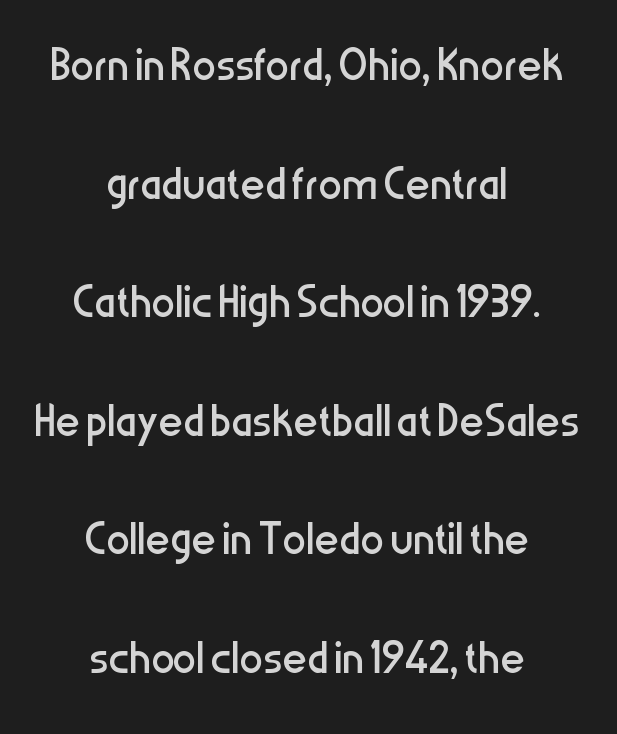
The image shows 59 px regular-weight, condensed sans-serif type, upright; set centered, loose line spacing (2.01x), normal letter spacing, not underlined; low stroke contrast and a medium x-height.
